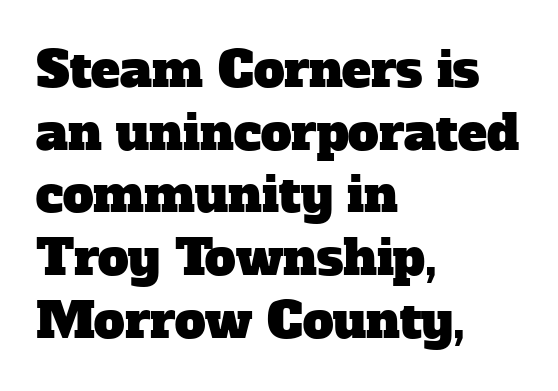
The image shows 49 px serif type; set left-aligned, normal line spacing (1.28x), normal letter spacing, not underlined; low stroke contrast and a medium x-height.
